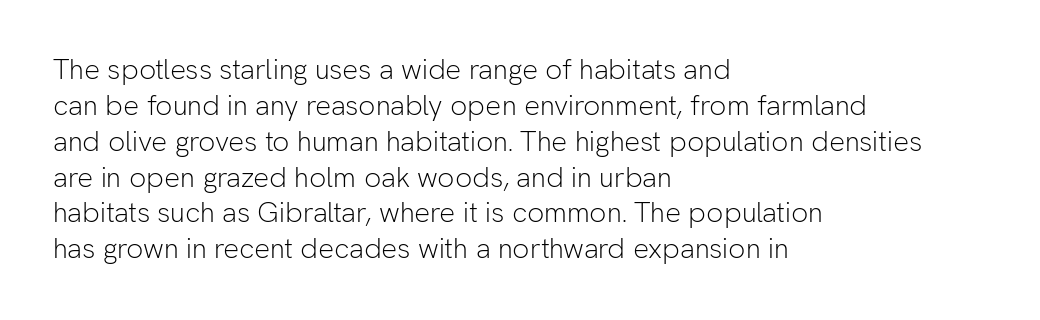
The image shows 28 px light sans-serif type, upright; set left-aligned, normal line spacing (1.28x), normal letter spacing, not underlined; low stroke contrast and a medium x-height.
